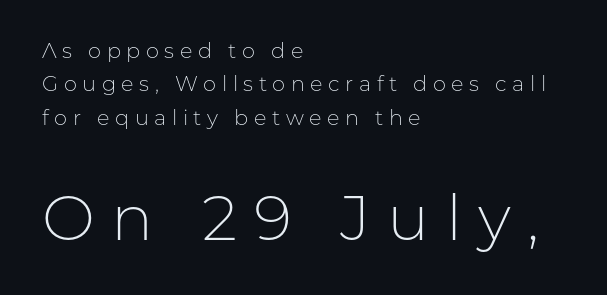
Q: Is the text bold? A: No.
Q: Is the text italic (slanted)? A: No, it is upright.
Q: Is the typeface a serif or a sans-serif typeface? A: Sans-serif.
Q: Is the text underlined? A: No.
Q: How is the paragraph aligned? A: Left-aligned.
Q: Is the spacing between letters normal or unusually wide? A: Unusually wide.
Q: Is the spacing between lines tight, normal or loose? A: Normal.
Q: Which block of text is set in a larger size, the first (top) or the second (bottom)? A: The second (bottom) one.
Q: Width (condensed, normal, or wide)? A: Normal.
Q: Stroke contrast? A: Low.
Q: x-height? A: Medium.
Q: Monospaced? A: No.
